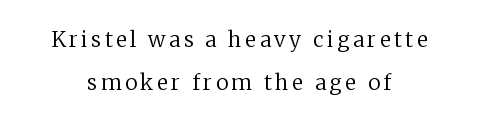
{"italic": "no", "bold": "no", "underline": "no", "align": "center", "line_spacing": "loose", "line_spacing_ratio": 2.04, "glyph_px": 21}
